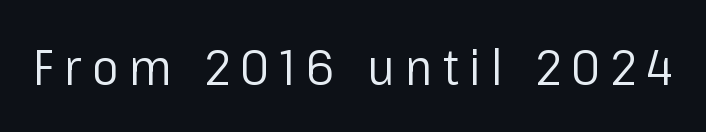
The image shows 49 px regular-weight sans-serif type, upright; set unusually wide letter spacing (+0.22 em), not underlined; low stroke contrast and a medium x-height.
